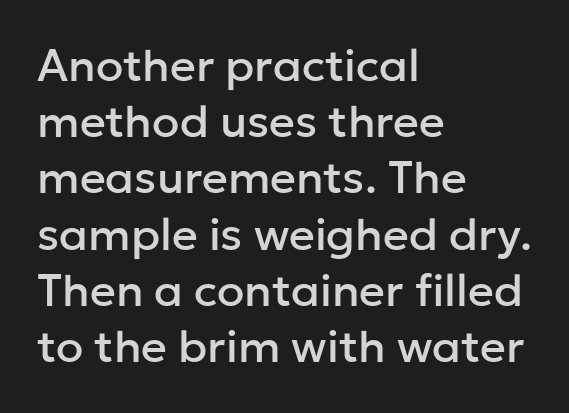
Q: Is the text italic (slanted)? A: No, it is upright.
Q: Is the typeface a serif or a sans-serif typeface? A: Sans-serif.
Q: Is the text underlined? A: No.
Q: How is the paragraph aligned? A: Left-aligned.
Q: Is the spacing between letters normal or unusually wide? A: Normal.
Q: Is the spacing between lines tight, normal or loose? A: Normal.
Q: Width (condensed, normal, or wide)? A: Normal.
Q: Stroke contrast? A: Low.
Q: x-height? A: Medium.
Q: Monospaced? A: No.
